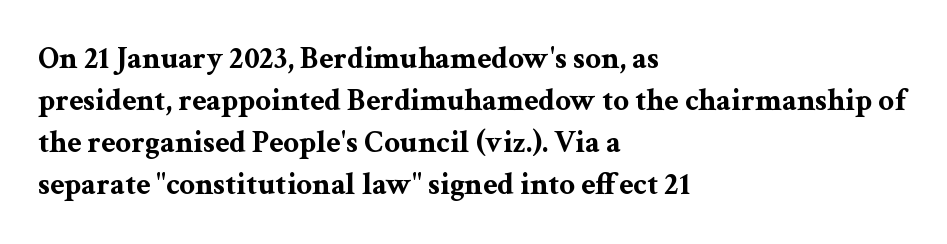
Q: Is the text bold? A: Yes.
Q: Is the text italic (slanted)? A: No, it is upright.
Q: Is the typeface a serif or a sans-serif typeface? A: Serif.
Q: Is the text underlined? A: No.
Q: How is the paragraph aligned? A: Left-aligned.
Q: Is the spacing between letters normal or unusually wide? A: Normal.
Q: Is the spacing between lines tight, normal or loose? A: Normal.
Q: Width (condensed, normal, or wide)? A: Wide.
Q: Stroke contrast? A: Medium.
Q: x-height? A: Medium.
Q: Monospaced? A: No.
